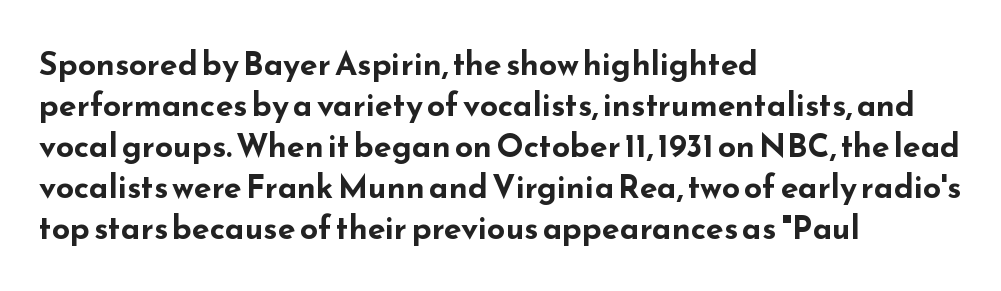
{"serif": "no", "italic": "no", "bold": "yes", "weight": "bold", "width": "wide", "stroke_contrast": "low", "x_height": "small", "monospaced": "no", "underline": "no", "align": "left", "line_spacing": "normal", "line_spacing_ratio": 1.28, "letter_spacing": "normal", "letter_spacing_em": 0.0, "glyph_px": 32}
